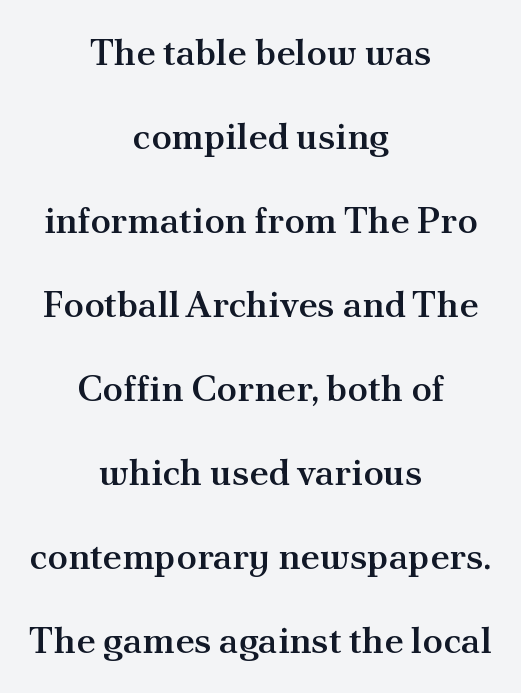
{"serif": "yes", "italic": "no", "bold": "semi", "weight": "semibold", "width": "normal", "stroke_contrast": "medium", "x_height": "small", "monospaced": "no", "underline": "no", "align": "center", "line_spacing": "loose", "line_spacing_ratio": 2.27, "letter_spacing": "normal", "letter_spacing_em": 0.0, "glyph_px": 37}
